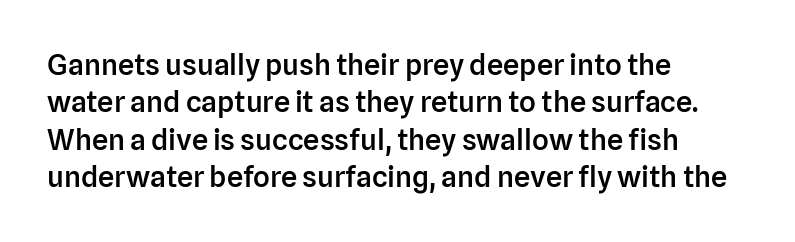
Q: Is the text bold? A: Semi-bold.
Q: Is the text italic (slanted)? A: No, it is upright.
Q: Is the typeface a serif or a sans-serif typeface? A: Sans-serif.
Q: Is the text underlined? A: No.
Q: How is the paragraph aligned? A: Left-aligned.
Q: Is the spacing between letters normal or unusually wide? A: Normal.
Q: Is the spacing between lines tight, normal or loose? A: Normal.
Q: Width (condensed, normal, or wide)? A: Normal.
Q: Stroke contrast? A: Low.
Q: x-height? A: Medium.
Q: Monospaced? A: No.
